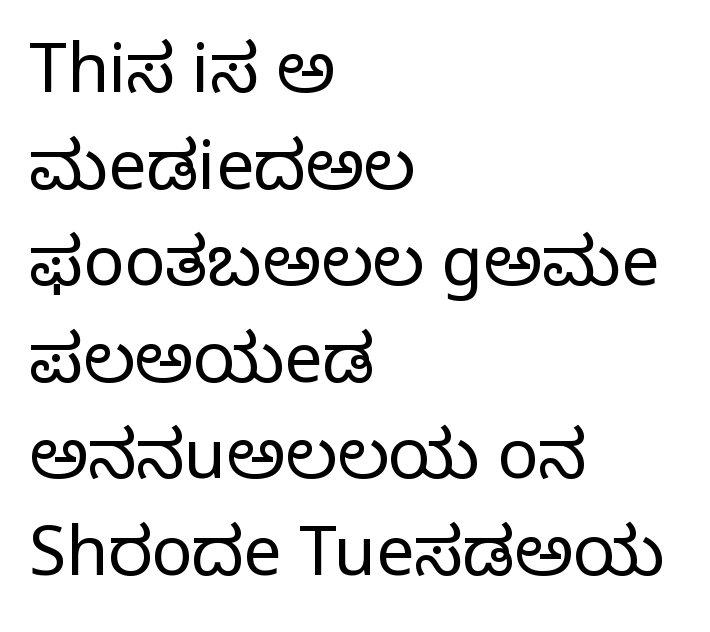
How would I describe the line gaps? Plain and ordinary. A bare baseline throughout the passage. Tracking here is standard; glyphs follow each other at the usual distance. Quick note: not italic, upright. One-word summary of the alignment: left.
